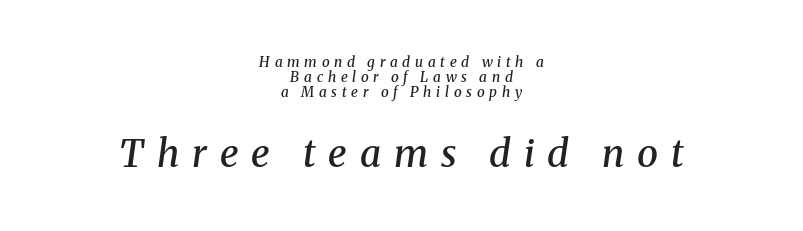
The image shows 38 px semibold serif type, italic (leaning right); set centered, tight line spacing (1.08x), unusually wide letter spacing (+0.34 em), not underlined; the second (bottom) block is 2.71x larger; medium stroke contrast and a medium x-height.
